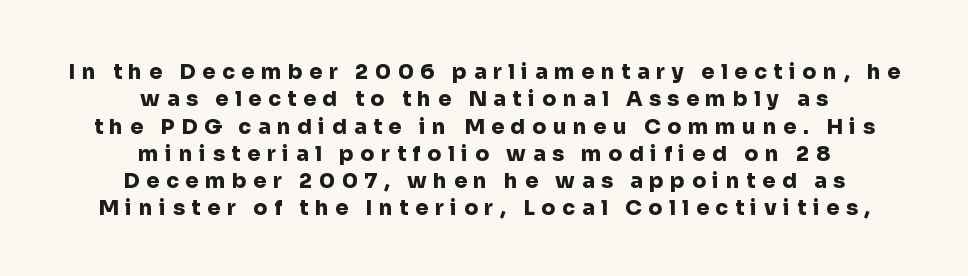
Q: Is the text bold? A: Yes.
Q: Is the text italic (slanted)? A: No, it is upright.
Q: Is the text underlined? A: No.
Q: How is the paragraph aligned? A: Centered.
Q: Is the spacing between letters normal or unusually wide? A: Unusually wide.
Q: Is the spacing between lines tight, normal or loose? A: Normal.
